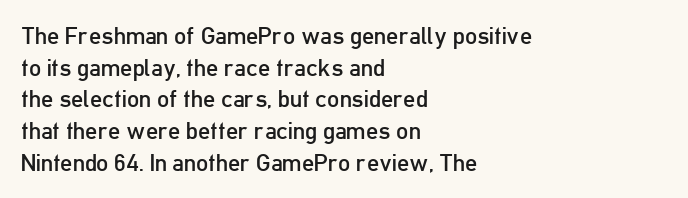
Q: Is the text bold? A: No.
Q: Is the text italic (slanted)? A: No, it is upright.
Q: Is the text underlined? A: No.
Q: How is the paragraph aligned? A: Left-aligned.
Q: Is the spacing between letters normal or unusually wide? A: Normal.
Q: Is the spacing between lines tight, normal or loose? A: Normal.
